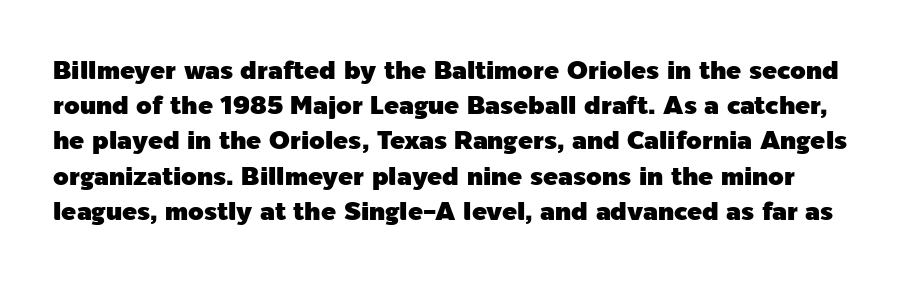
This sample keeps an unexceptional amount of space between lines. Each word holds together tightly as a unit, with standard inter-letter gaps. The words here are not underlined. Ascenders rise straight up at ninety degrees.
